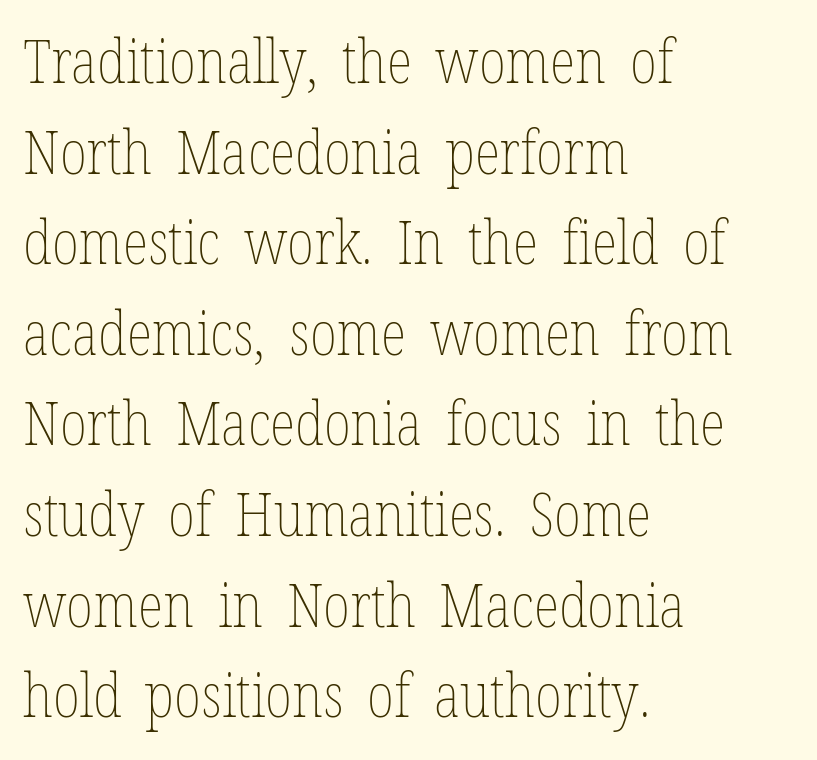
The image shows 60 px thin, condensed type, upright; set left-aligned, normal line spacing (1.51x), normal letter spacing, not underlined; low stroke contrast and a medium x-height.
